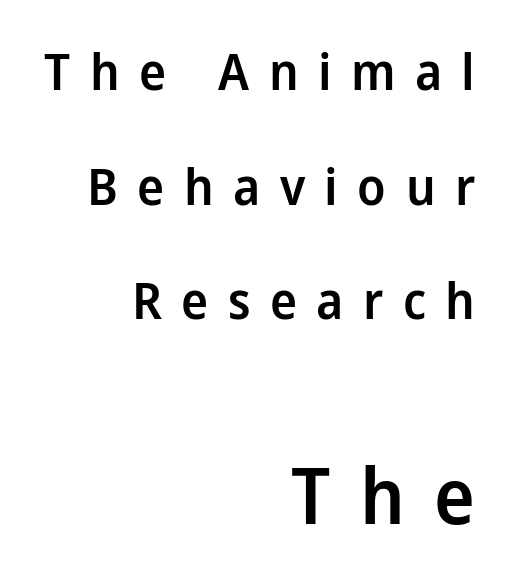
{"serif": "no", "italic": "no", "bold": "semi", "weight": "semibold", "width": "normal", "stroke_contrast": "low", "x_height": "medium", "monospaced": "no", "underline": "no", "align": "right", "line_spacing": "loose", "line_spacing_ratio": 2.25, "letter_spacing": "wide", "letter_spacing_em": 0.38, "larger_block": "second", "size_ratio": 1.51, "glyph_px": 77}
